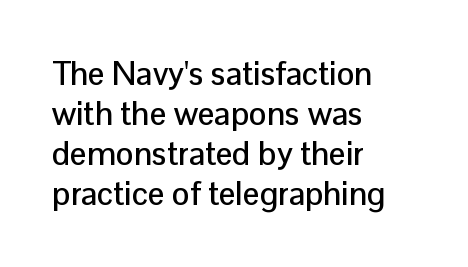
The image shows 33 px sans-serif type, upright; set left-aligned, line spacing 1.21x, normal letter spacing, not underlined; low stroke contrast and a medium x-height.
